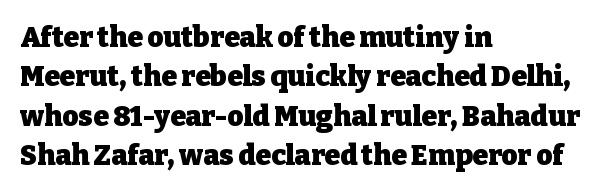
This rendering uses left alignment, leaving the right contour irregular. The rows are spaced the way most documents space them. Look at the tracking — it's just the regular setting, nothing added. This is serif lettering, the kind often seen in printed books. Each glyph is drawn with heavy, bold strokes. Proportional: the letters do not fall into vertical columns.
